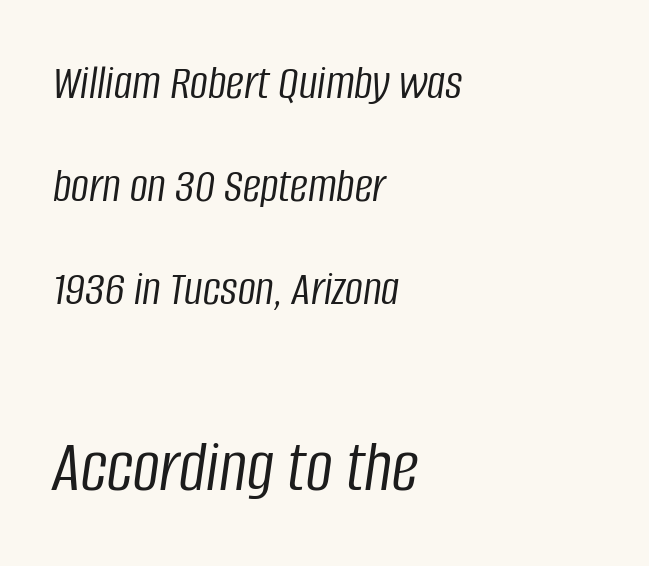
Q: Is the text bold? A: No.
Q: Is the text italic (slanted)? A: Yes, it leans right by about 8 degrees.
Q: Is the text underlined? A: No.
Q: How is the paragraph aligned? A: Left-aligned.
Q: Is the spacing between letters normal or unusually wide? A: Normal.
Q: Is the spacing between lines tight, normal or loose? A: Loose.
Q: Which block of text is set in a larger size, the first (top) or the second (bottom)? A: The second (bottom) one.
Q: Width (condensed, normal, or wide)? A: Condensed.
Q: Stroke contrast? A: Low.
Q: x-height? A: Large.
Q: Monospaced? A: No.
